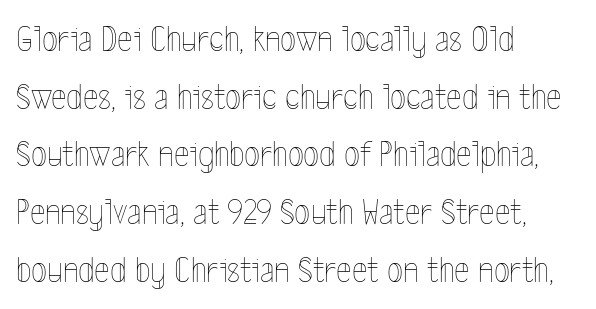
The image shows 37 px thin, condensed type, upright; set left-aligned, normal line spacing (1.56x), normal letter spacing, not underlined; a medium x-height.
